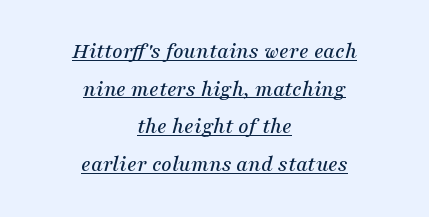
{"italic": "yes", "lean": "right", "slant_degrees": 16, "underline": "yes", "align": "center", "line_spacing": "normal", "line_spacing_ratio": 1.64, "letter_spacing": "normal", "letter_spacing_em": 0.0, "glyph_px": 23}
